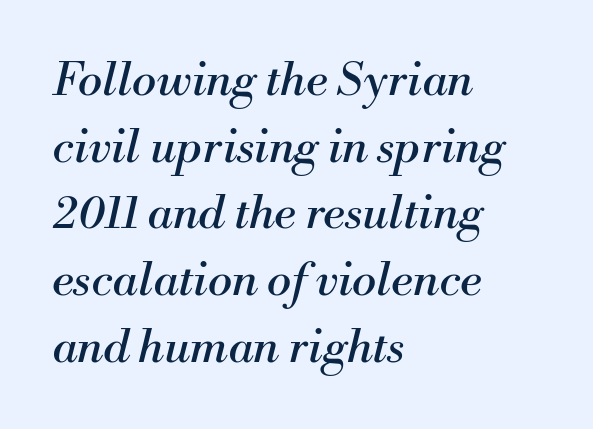
{"serif": "yes", "italic": "yes", "lean": "right", "slant_degrees": 13, "bold": "no", "weight": "regular", "width": "normal", "stroke_contrast": "medium", "x_height": "small", "monospaced": "no", "underline": "no", "align": "left", "line_spacing": "normal", "line_spacing_ratio": 1.45, "letter_spacing": "normal", "letter_spacing_em": 0.0, "glyph_px": 46}
